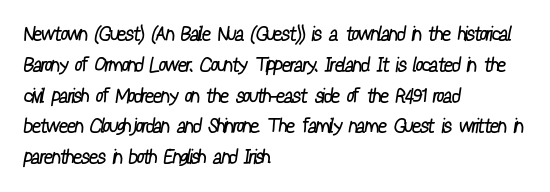
The image shows 20 px text type; set left-aligned, normal line spacing (1.54x), normal letter spacing, not underlined.
